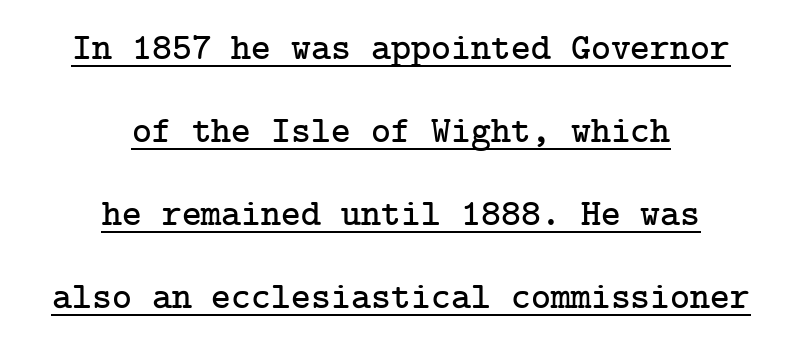
Quick note: not italic, upright. How would I describe the line gaps? Wide and relaxed. The face used here appears with an underline applied. Each word holds together tightly as a unit, with standard inter-letter gaps. Each line is balanced around a shared central axis.
